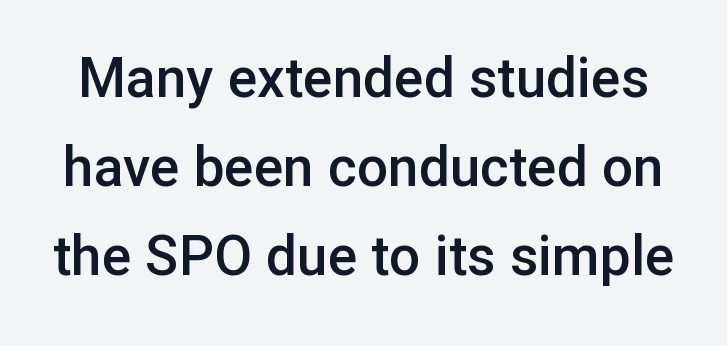
The image shows 55 px semibold sans-serif type, upright; set normal line spacing (1.62x), normal letter spacing, not underlined; low stroke contrast and a medium x-height.
